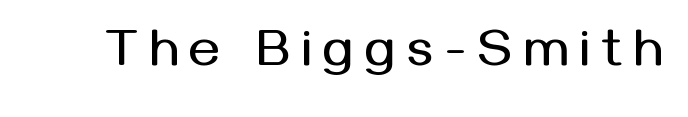
The glyphs are unaccompanied by any horizontal stroke below them. The letters stand straight up with perfectly vertical stems. Check where the strokes stop: nothing finishes them off — pure sans. Do the characters align in a grid? No, the font is proportional.
